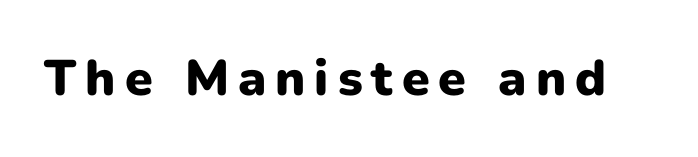
A clean baseline with only descenders dipping below it. Grotesque or geometric, the face here clearly has no serifs. Each glyph is drawn with heavy, bold strokes. Character widths vary here, with narrow letters taking less room than wide ones.
